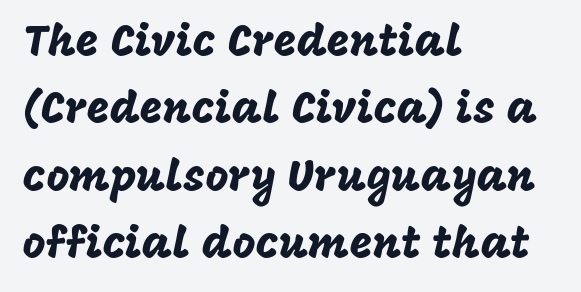
Stroke terminals: plain, sans-serif. How are the letters spaced? Ordinarily, with no added tracking. Beneath every word, the page is bare. Layout note: lines flush left. Baseline-to-baseline distance is the conventional proportion of letter height.
